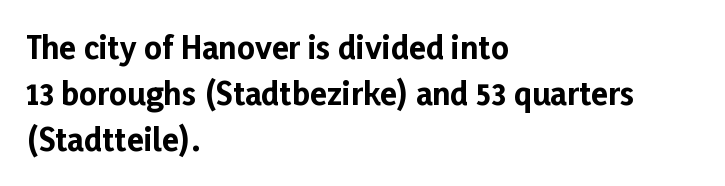
The image shows 31 px bold sans-serif type, upright; set left-aligned, normal line spacing (1.49x), normal letter spacing, not underlined; low stroke contrast and a medium x-height.
